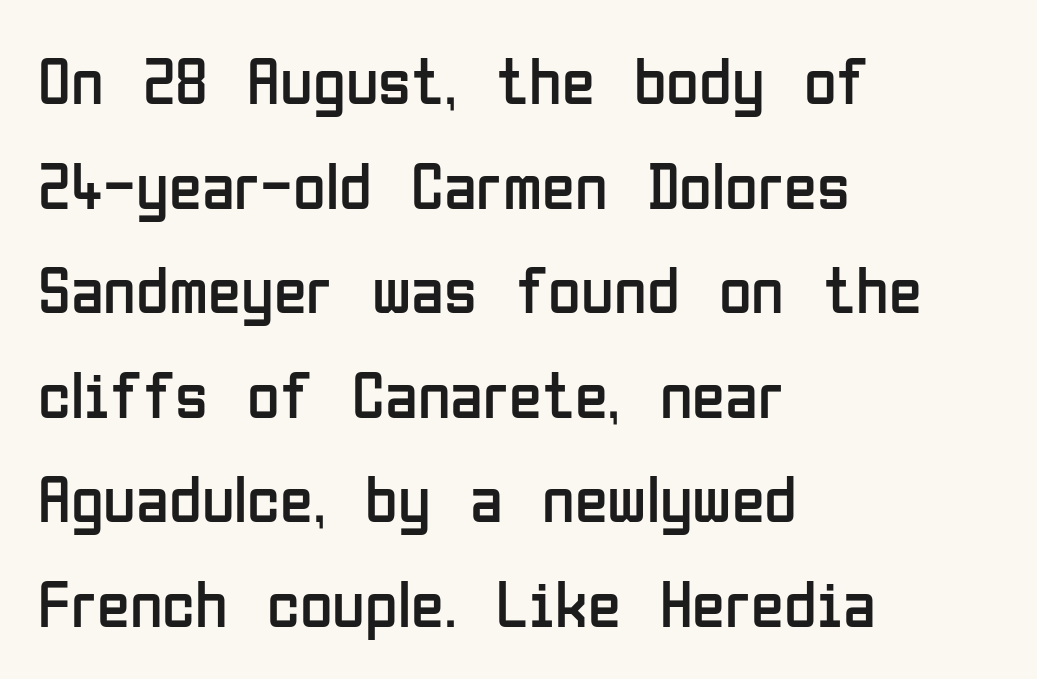
{"serif": "no", "italic": "no", "bold": "no", "weight": "regular", "width": "condensed", "stroke_contrast": "low", "x_height": "medium", "monospaced": "no", "underline": "no", "align": "left", "line_spacing": "normal", "line_spacing_ratio": 1.56, "letter_spacing": "normal", "letter_spacing_em": 0.0, "glyph_px": 67}
